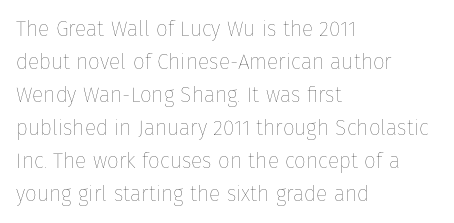
The image shows 21 px text type, upright; set left-aligned, normal line spacing (1.57x), normal letter spacing, not underlined.
